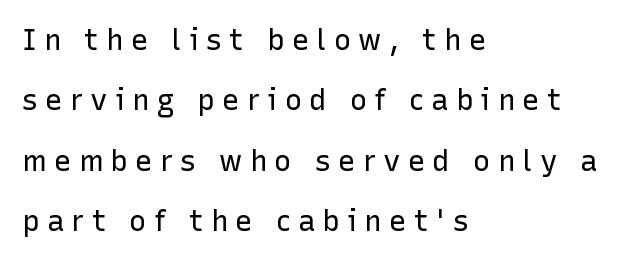
Whoever set this chose breathing room over compactness in the vertical rhythm. Quick note: underline off. Which margin do the lines hug? The left one — the right edge is uneven. Stems and bowls with no extra thickness — not bold. These lines have a slow, spaced-out rhythm from letter to letter.
